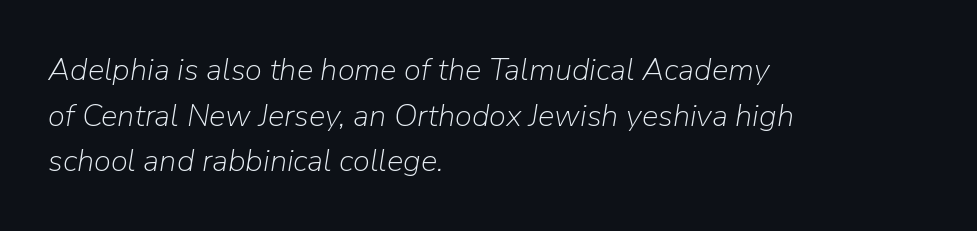
Q: Is the text bold? A: No.
Q: Is the text italic (slanted)? A: Yes, it leans right by about 9 degrees.
Q: Is the text underlined? A: No.
Q: How is the paragraph aligned? A: Left-aligned.
Q: Is the spacing between letters normal or unusually wide? A: Normal.
Q: Is the spacing between lines tight, normal or loose? A: Normal.
Q: Width (condensed, normal, or wide)? A: Normal.
Q: Stroke contrast? A: Low.
Q: x-height? A: Medium.
Q: Monospaced? A: No.
